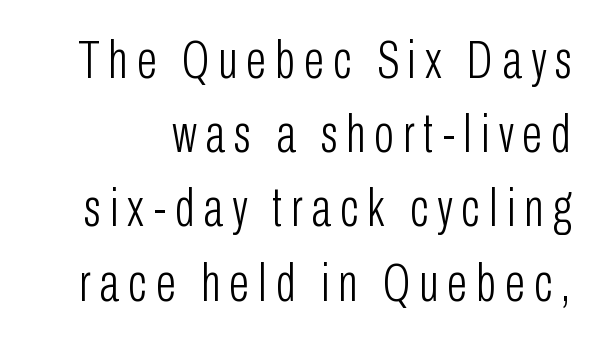
The image shows 53 px light, condensed sans-serif type, upright; set normal line spacing (1.4x), not underlined; low stroke contrast and a medium x-height.
